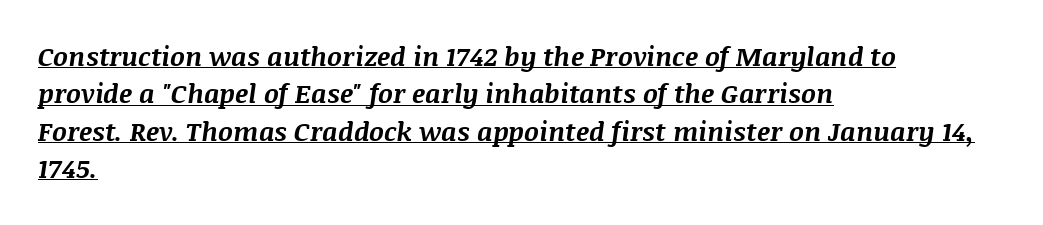
{"italic": "yes", "lean": "right", "slant_degrees": 8, "bold": "yes", "underline": "yes", "align": "left", "line_spacing": "normal", "line_spacing_ratio": 1.44, "letter_spacing": "normal", "letter_spacing_em": 0.0, "glyph_px": 26}
